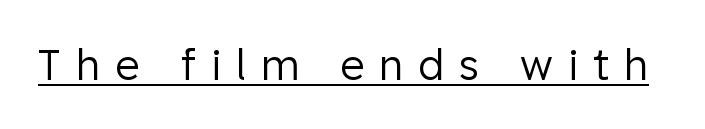
A continuous stroke trails under the words, as in a hyperlink. Between one letter and the next there's a generous, obvious gap. To sum up the face: it is a sans, with no serifs. Tall strokes in this sample are plumb rather than angled. No chunkiness to these letters — they're not bold.
